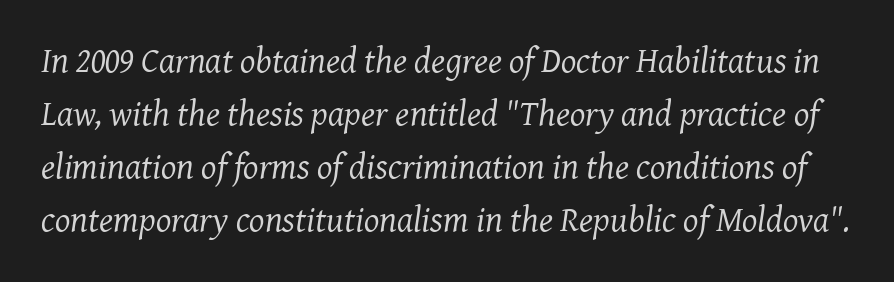
The image shows 36 px regular-weight serif type, italic (leaning right); set normal line spacing (1.47x), normal letter spacing, not underlined; medium stroke contrast and a medium x-height.
